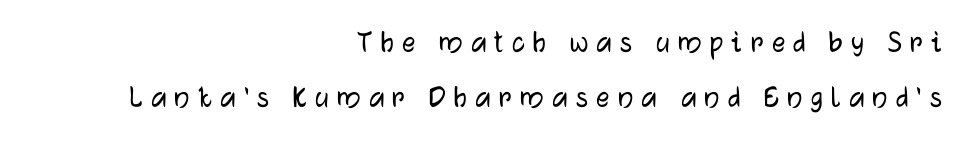
The image shows 33 px sans-serif type, upright; set right-aligned, normal line spacing (1.67x), unusually wide letter spacing (+0.25 em), not underlined; low stroke contrast and a medium x-height.
